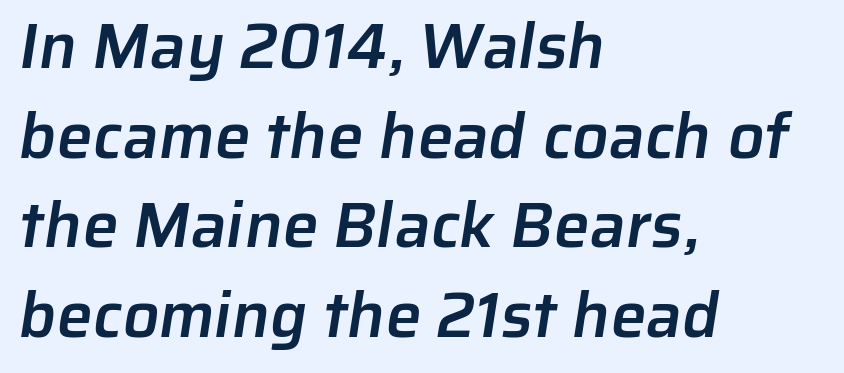
The rendering keeps characters at their native spacing. The leading is moderate, giving the passage an even texture. Each line starts at the same left margin while the right side varies. Note: no serifs on the glyphs. Firm but not heavy-handed strokes: this text is semibold. Descenders hang freely into open space.
